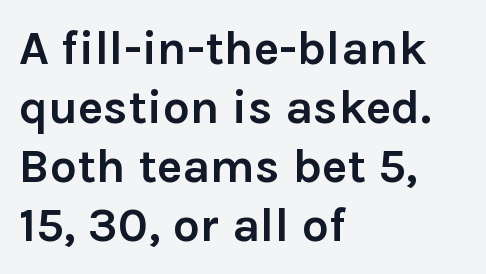
{"serif": "no", "italic": "no", "bold": "yes", "weight": "semibold", "width": "normal", "x_height": "medium", "monospaced": "no", "underline": "no", "align": "left", "line_spacing_ratio": 1.23, "letter_spacing": "normal", "letter_spacing_em": 0.0, "glyph_px": 48}
